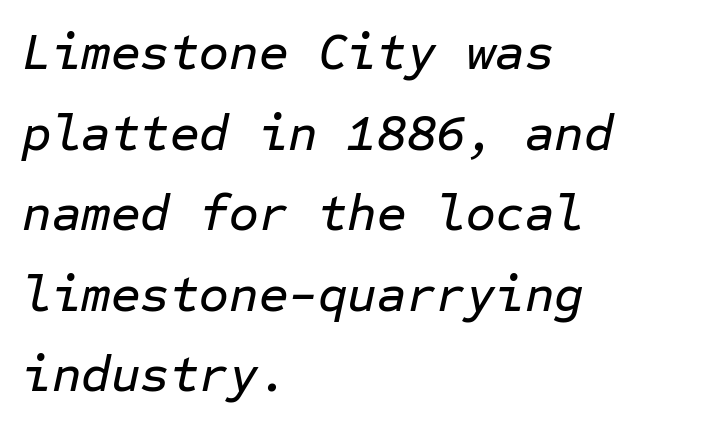
Q: Is the text italic (slanted)? A: Yes, it leans right by about 12 degrees.
Q: Is the text underlined? A: No.
Q: How is the paragraph aligned? A: Left-aligned.
Q: Is the spacing between letters normal or unusually wide? A: Normal.
Q: Is the spacing between lines tight, normal or loose? A: Normal.
Q: Width (condensed, normal, or wide)? A: Normal.
Q: Stroke contrast? A: Low.
Q: x-height? A: Medium.
Q: Monospaced? A: Yes.
